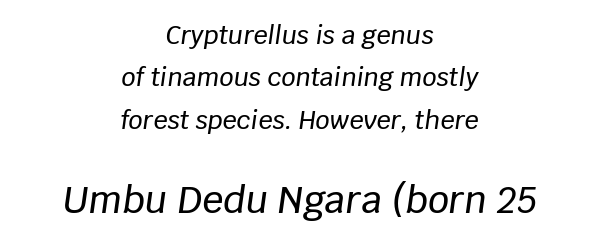
Glyph-to-glyph distance matches everyday printed text. A typesetter would call this proportional, since set widths differ per character. The following chunk of copy outweighs the initial chunk in type size. The letters are slanted; this is an italic face. Check under the words: just untouched page.
